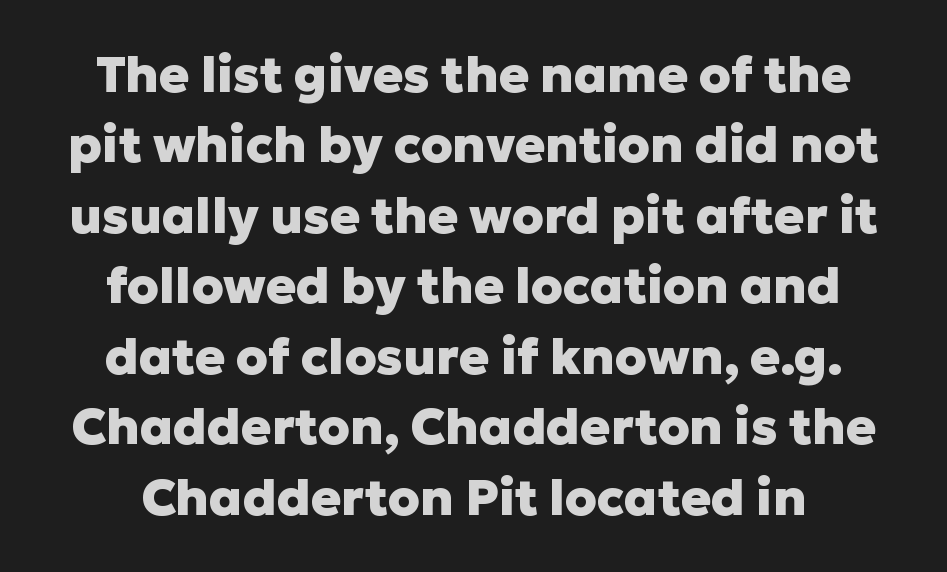
I'd call this a sans setting — the letters go barefoot. Note the varied advance widths — an 'i' is clearly narrower than an 'm'. Beneath every word, the page is bare. Rendered with straight, roman letterforms. Strong, thick strokes mark this as bold type. The gaps between neighbouring characters are ordinary and unremarkable.
